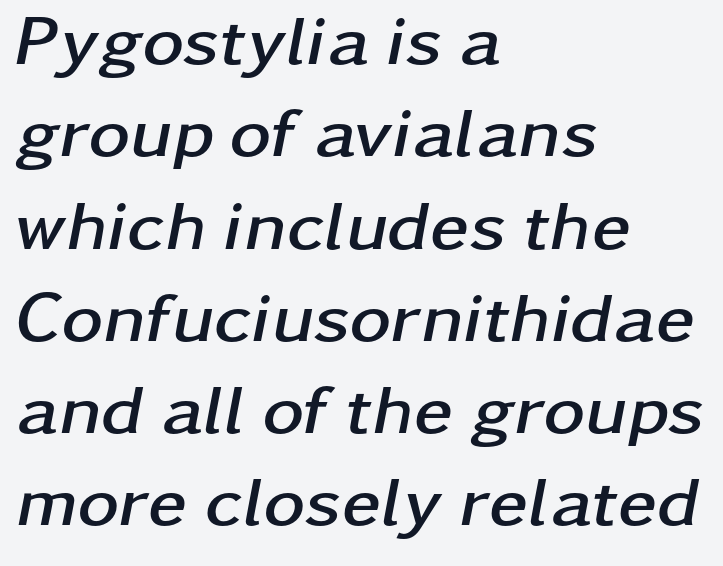
The image shows 71 px semibold, wide type, italic (leaning right); set left-aligned, normal line spacing (1.3x), normal letter spacing, not underlined; low stroke contrast and a medium x-height.
